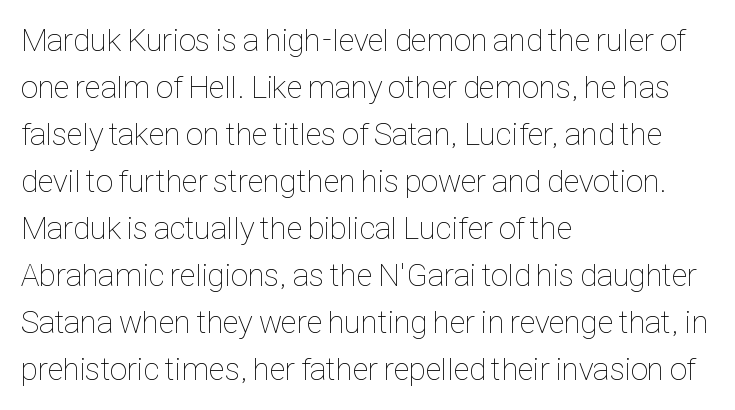
The image shows 32 px thin, condensed type, upright; set left-aligned, normal line spacing (1.47x), normal letter spacing, not underlined; low stroke contrast and a medium x-height.
